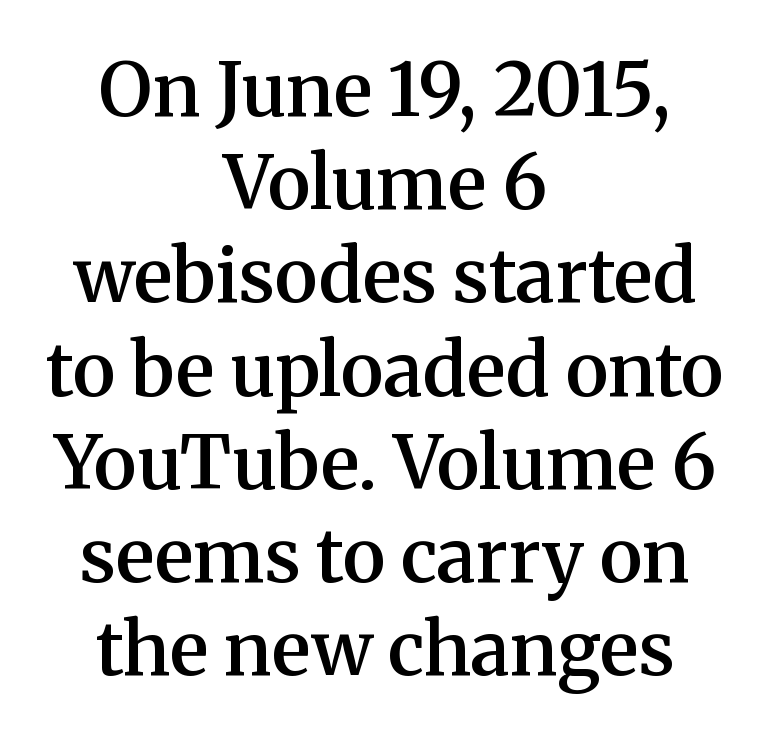
The image shows 74 px semibold serif type, upright; set centered, normal line spacing (1.26x), normal letter spacing, not underlined; medium stroke contrast and a medium x-height.
